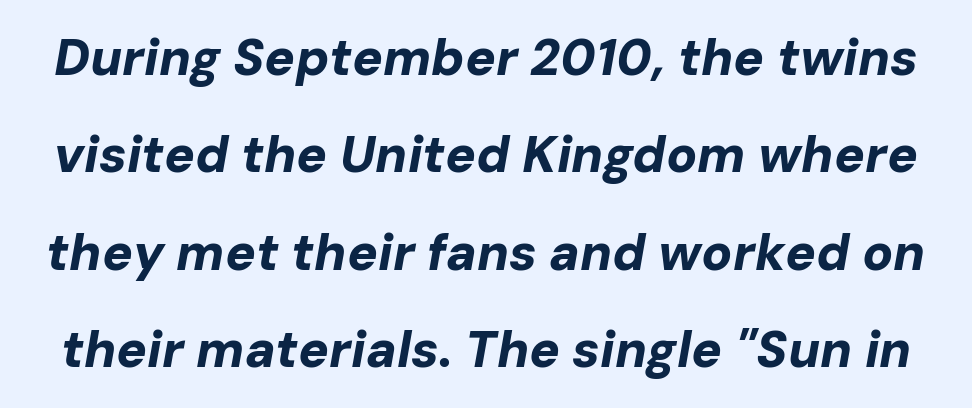
The image shows 51 px bold type, italic (leaning right); set loose line spacing (1.91x), normal letter spacing, not underlined; low stroke contrast and a medium x-height.
